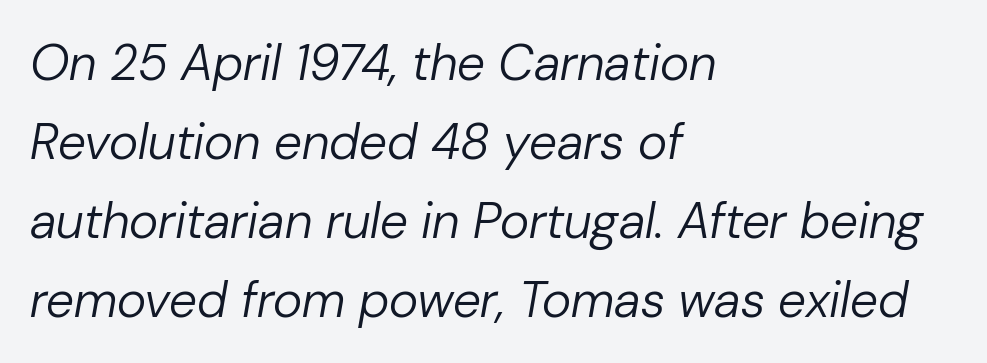
The image shows 50 px regular-weight type, italic (leaning right); set left-aligned, normal line spacing (1.58x), normal letter spacing, not underlined; low stroke contrast and a medium x-height.
